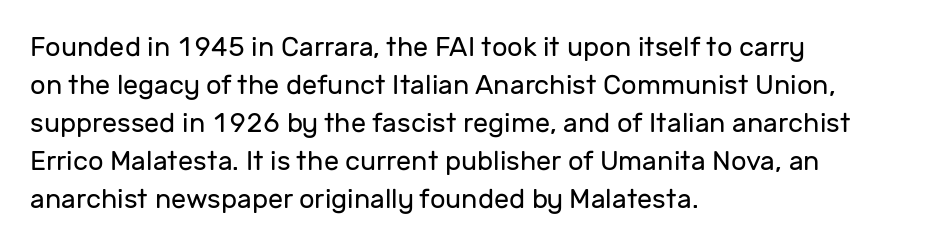
The image shows 27 px text type, upright; set left-aligned, normal line spacing (1.41x), normal letter spacing, not underlined.
